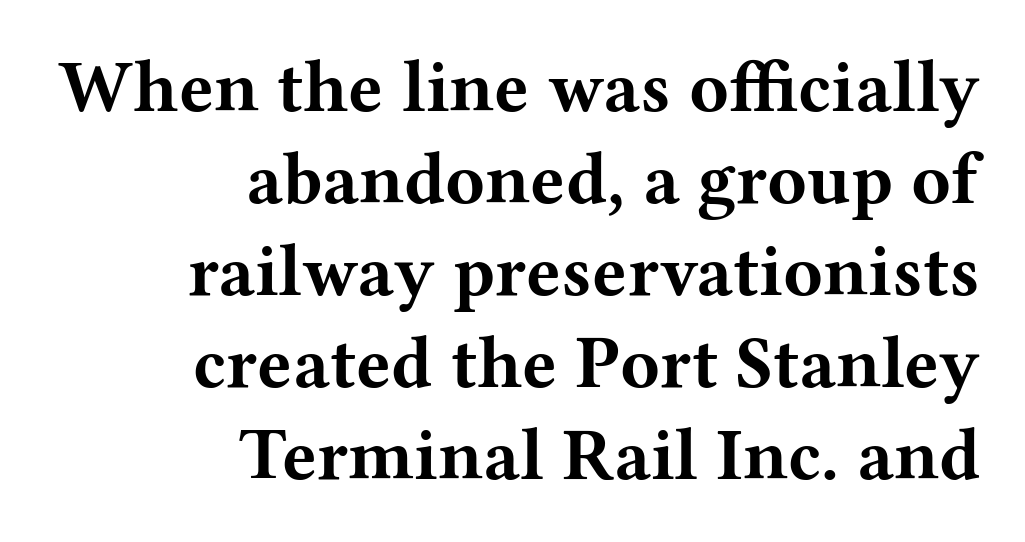
This rendering employs a face with finishing strokes, i.e., a serif. Caption: multi-line text, flush right, ragged left. How would I describe the line gaps? Plain and ordinary. Vertical strokes here are truly vertical. Honestly, there is no underline to notice here at all. How heavy is the stroke? Heavy — this is a bold.
